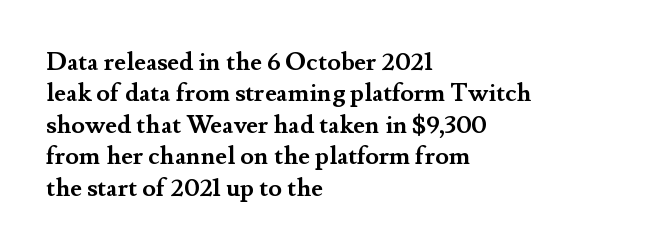
Horizontal alignment here is leftward, the default for most running prose. These lines were composed using upright roman letters. Quick note: underline off. Words appear dense and cohesive because spacing is normal. Honestly, the row spacing looks completely unremarkable. Heft: maximum for text — a bold.
